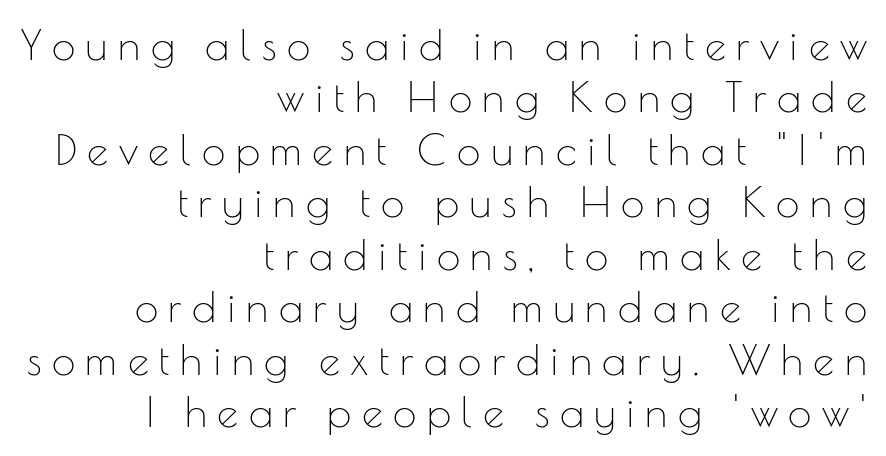
{"serif": "no", "italic": "no", "bold": "no", "weight": "thin", "width": "normal", "stroke_contrast": "low", "x_height": "small", "monospaced": "no", "underline": "no", "align": "right", "line_spacing": "normal", "line_spacing_ratio": 1.25, "letter_spacing": "wide", "letter_spacing_em": 0.25, "glyph_px": 42}
